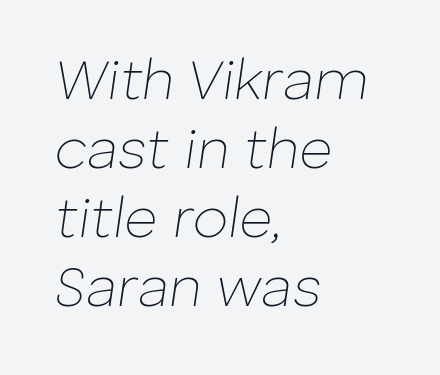
The image shows 57 px thin type, italic (leaning right); set left-aligned, line spacing 1.21x, normal letter spacing, not underlined; low stroke contrast and a medium x-height.
